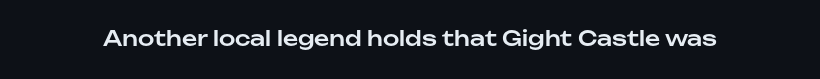
Q: Is the text italic (slanted)? A: No, it is upright.
Q: Is the text underlined? A: No.
Q: Is the spacing between letters normal or unusually wide? A: Normal.
